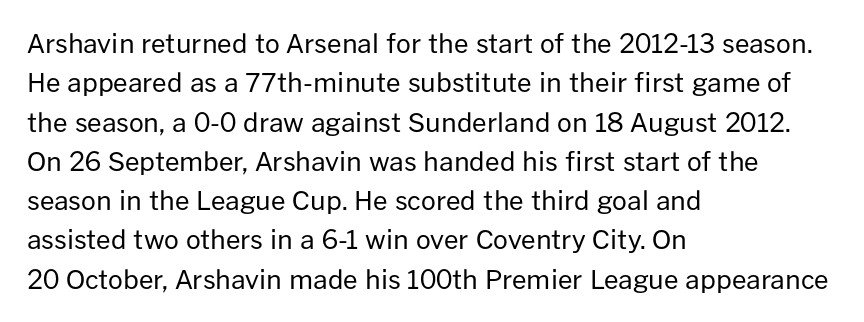
Q: Is the text bold? A: No.
Q: Is the text italic (slanted)? A: No, it is upright.
Q: Is the text underlined? A: No.
Q: How is the paragraph aligned? A: Left-aligned.
Q: Is the spacing between letters normal or unusually wide? A: Normal.
Q: Is the spacing between lines tight, normal or loose? A: Normal.
